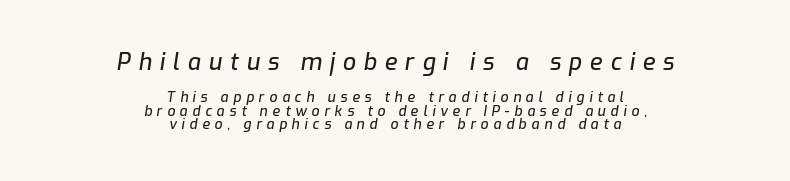
The image shows 23 px text type, italic (leaning right); set centered, tight line spacing (0.98x), unusually wide letter spacing (+0.34 em), not underlined; the first (top) block is 1.64x larger.
